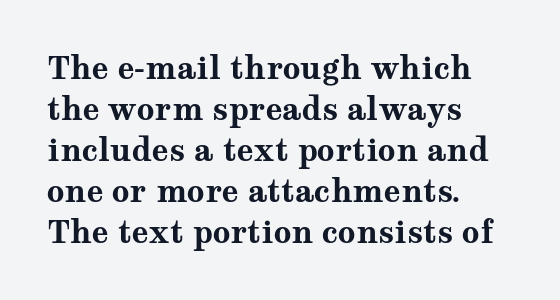
Q: Is the text bold? A: Yes.
Q: Is the text italic (slanted)? A: No, it is upright.
Q: Is the typeface a serif or a sans-serif typeface? A: Serif.
Q: Is the text underlined? A: No.
Q: How is the paragraph aligned? A: Left-aligned.
Q: Is the spacing between letters normal or unusually wide? A: Normal.
Q: Is the spacing between lines tight, normal or loose? A: Normal.
Q: Width (condensed, normal, or wide)? A: Wide.
Q: Stroke contrast? A: Medium.
Q: x-height? A: Medium.
Q: Monospaced? A: No.
